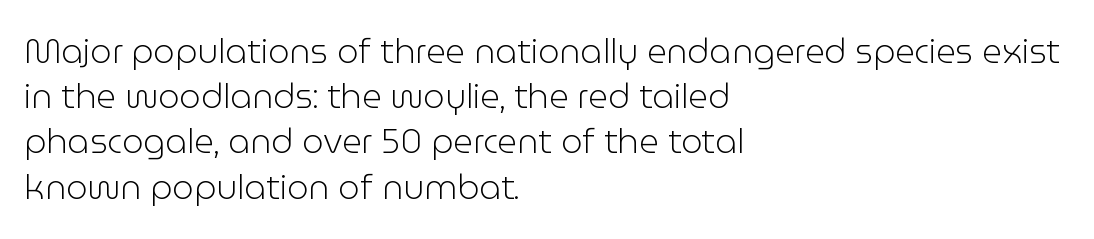
Quick note: interline space is typical. Layout note: lines flush left. The characters are drawn with everyday or finer stroke widths. Think of a printed novel: that variable character pitch is what you see here. You could call the tracking neutral — neither tight nor loose.
